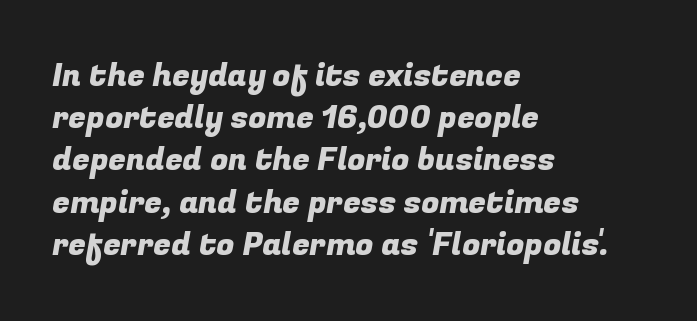
Q: Is the typeface a serif or a sans-serif typeface? A: Sans-serif.
Q: Is the text underlined? A: No.
Q: How is the paragraph aligned? A: Left-aligned.
Q: Is the spacing between letters normal or unusually wide? A: Normal.
Q: Is the spacing between lines tight, normal or loose? A: Normal.
Q: Width (condensed, normal, or wide)? A: Normal.
Q: Stroke contrast? A: Low.
Q: x-height? A: Medium.
Q: Monospaced? A: No.
